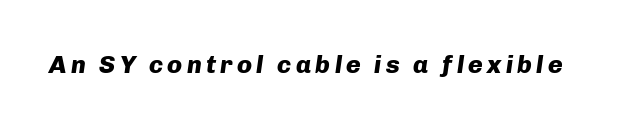
{"italic": "yes", "lean": "right", "slant_degrees": 8, "bold": "yes", "underline": "no", "glyph_px": 25}
